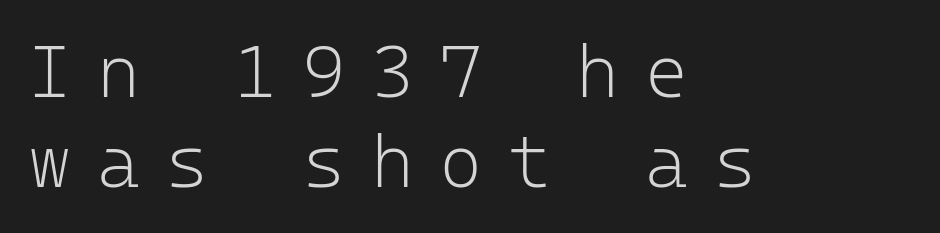
Q: Is the text bold? A: No.
Q: Is the text italic (slanted)? A: No, it is upright.
Q: Is the typeface a serif or a sans-serif typeface? A: Sans-serif.
Q: Is the text underlined? A: No.
Q: How is the paragraph aligned? A: Left-aligned.
Q: Is the spacing between letters normal or unusually wide? A: Unusually wide.
Q: Width (condensed, normal, or wide)? A: Normal.
Q: Stroke contrast? A: Low.
Q: x-height? A: Medium.
Q: Monospaced? A: Yes.
